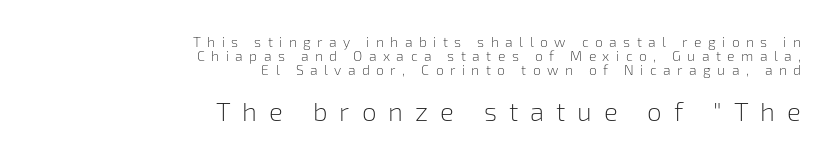
The image shows 26 px text type, upright; set right-aligned, tight line spacing (0.99x), unusually wide letter spacing (+0.46 em), not underlined; the second (bottom) block is 1.86x larger.
